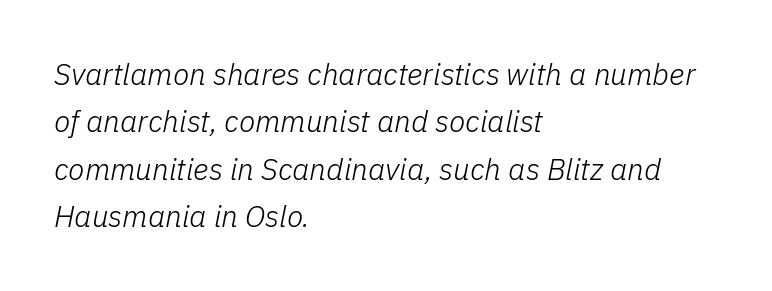
The image shows 30 px light type, italic (leaning right); set left-aligned, normal line spacing (1.58x), normal letter spacing, not underlined; low stroke contrast and a medium x-height.
